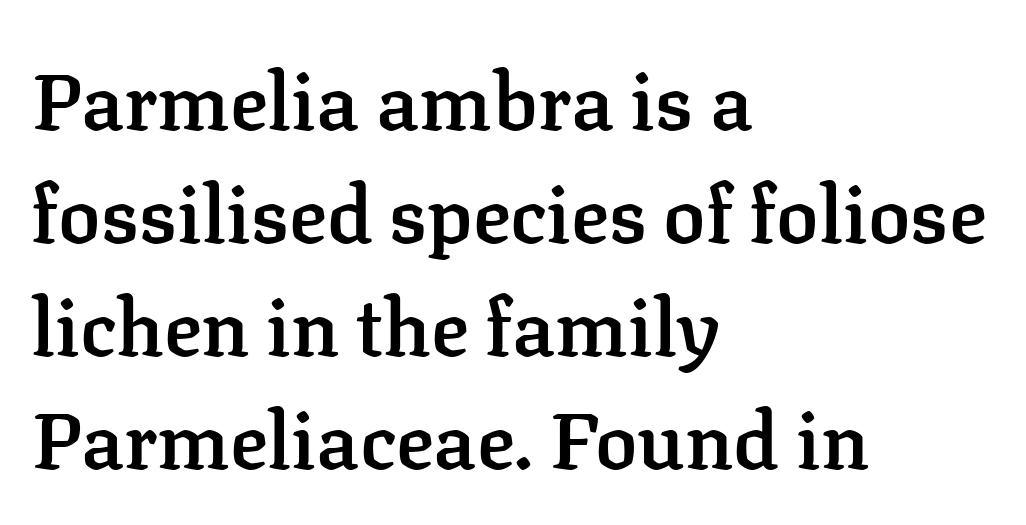
{"serif": "yes", "italic": "no", "bold": "semi", "weight": "semibold", "width": "normal", "stroke_contrast": "low", "x_height": "medium", "monospaced": "no", "underline": "no", "align": "left", "line_spacing": "normal", "line_spacing_ratio": 1.43, "letter_spacing": "normal", "letter_spacing_em": 0.0, "glyph_px": 79}
